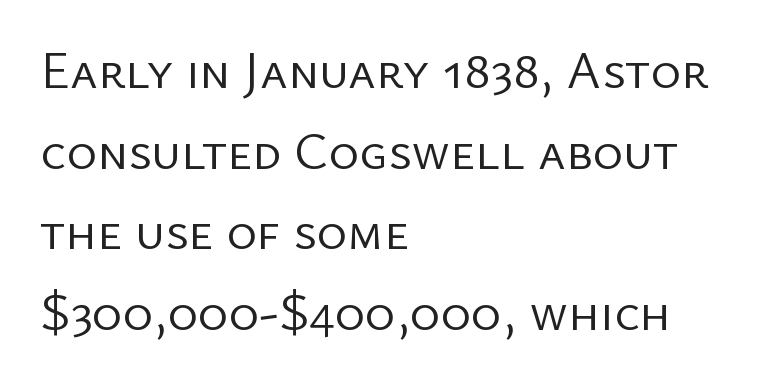
The image shows 52 px regular-weight sans-serif type, upright; set left-aligned, normal line spacing (1.55x), normal letter spacing, not underlined; low stroke contrast and a medium x-height.
